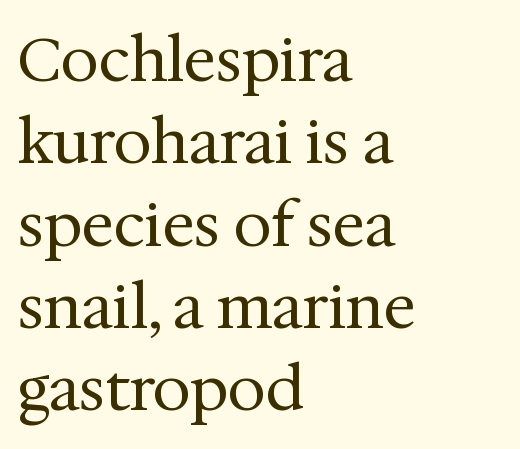
{"serif": "yes", "italic": "no", "bold": "no", "weight": "regular", "width": "normal", "stroke_contrast": "medium", "x_height": "medium", "monospaced": "no", "underline": "no", "align": "left", "line_spacing": "normal", "line_spacing_ratio": 1.35, "letter_spacing": "normal", "letter_spacing_em": 0.0, "glyph_px": 61}
